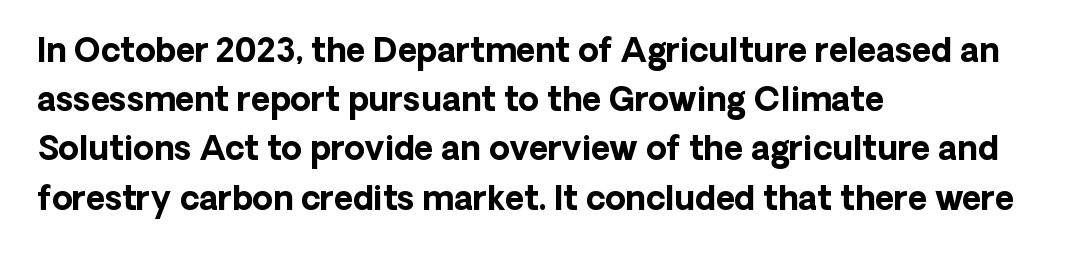
{"serif": "no", "italic": "no", "bold": "yes", "weight": "bold", "width": "normal", "stroke_contrast": "low", "x_height": "medium", "monospaced": "no", "underline": "no", "align": "left", "line_spacing": "normal", "line_spacing_ratio": 1.49, "letter_spacing": "normal", "letter_spacing_em": 0.0, "glyph_px": 33}
